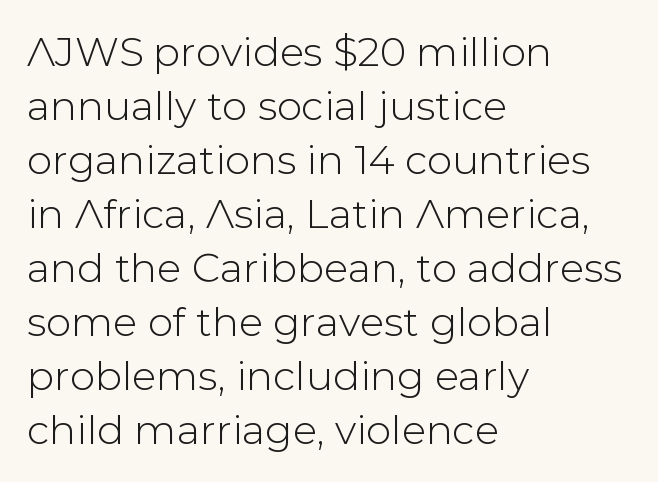
The image shows 40 px sans-serif type, upright; set left-aligned, normal line spacing (1.35x), normal letter spacing, not underlined; low stroke contrast and a medium x-height.
